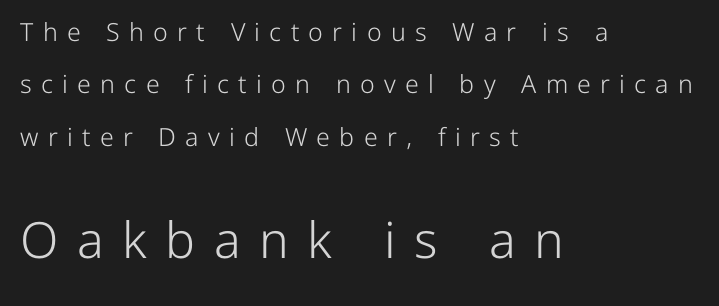
{"serif": "no", "italic": "no", "bold": "no", "weight": "light", "width": "normal", "stroke_contrast": "low", "x_height": "medium", "monospaced": "no", "underline": "no", "align": "left", "line_spacing": "loose", "line_spacing_ratio": 2.1, "letter_spacing": "wide", "letter_spacing_em": 0.37, "larger_block": "second", "size_ratio": 2.0, "glyph_px": 50}
